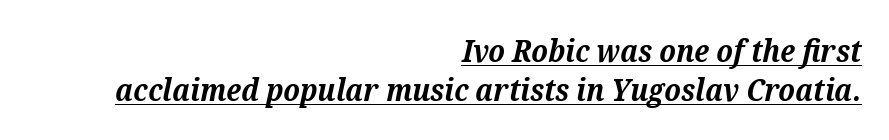
Caption: standard tracking, unaltered. Proportional: the letters do not fall into vertical columns. The lettering is marked with a stroke running underneath it. This sample uses an oblique cut, with every glyph tilted off the vertical. Teacher's note: observe the even right margin — that is flush-right alignment.
